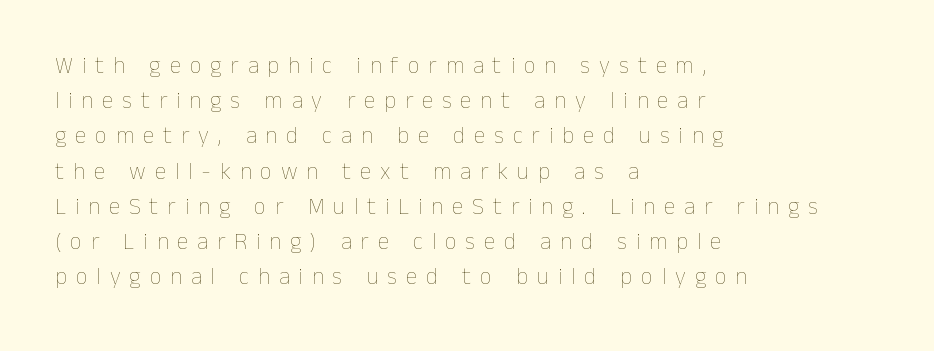
{"italic": "no", "bold": "no", "underline": "no", "align": "left", "line_spacing": "normal", "line_spacing_ratio": 1.53, "letter_spacing": "wide", "letter_spacing_em": 0.39, "glyph_px": 23}
